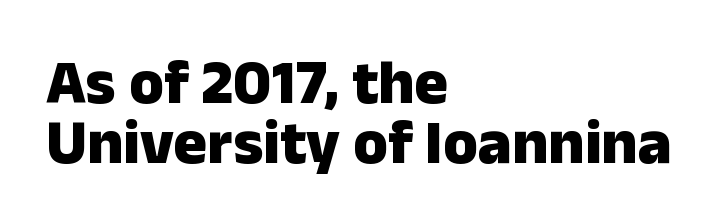
Alignment: flush left. Notice how the stems are strictly vertical — no italics here. Each new line begins almost immediately beneath the previous one. Unlike a traditional serif, this face leaves its strokes unadorned. Plain, unruled lines of type. A dark, heavy texture on the line: the type is bold.
